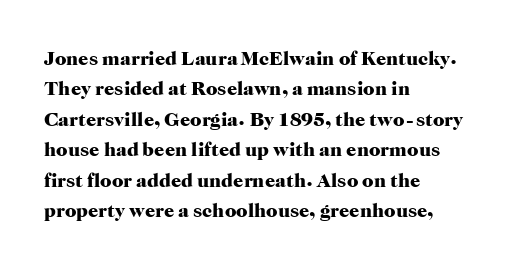
{"italic": "no", "bold": "yes", "underline": "no", "align": "left", "line_spacing": "normal", "line_spacing_ratio": 1.52, "letter_spacing": "normal", "letter_spacing_em": 0.0, "glyph_px": 20}
